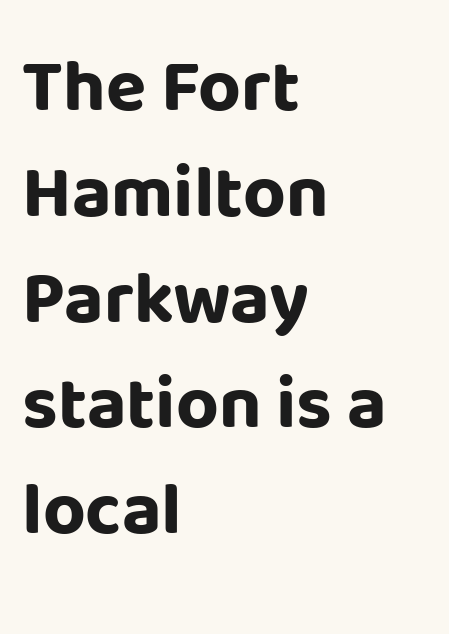
{"serif": "no", "italic": "no", "bold": "yes", "weight": "bold", "width": "normal", "stroke_contrast": "low", "x_height": "large", "monospaced": "no", "underline": "no", "align": "left", "line_spacing": "normal", "line_spacing_ratio": 1.43, "letter_spacing": "normal", "letter_spacing_em": 0.0, "glyph_px": 74}
